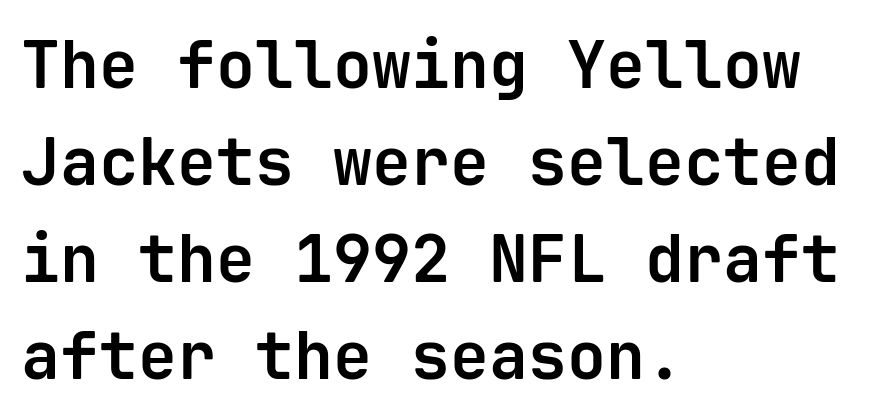
To sum up the face: it is a sans, with no serifs. If you measured baseline to baseline, you'd find a middling distance. Caption: standard tracking, unaltered. Notice how the passage keeps a crisp vertical edge on the left only. Type without underlining.
